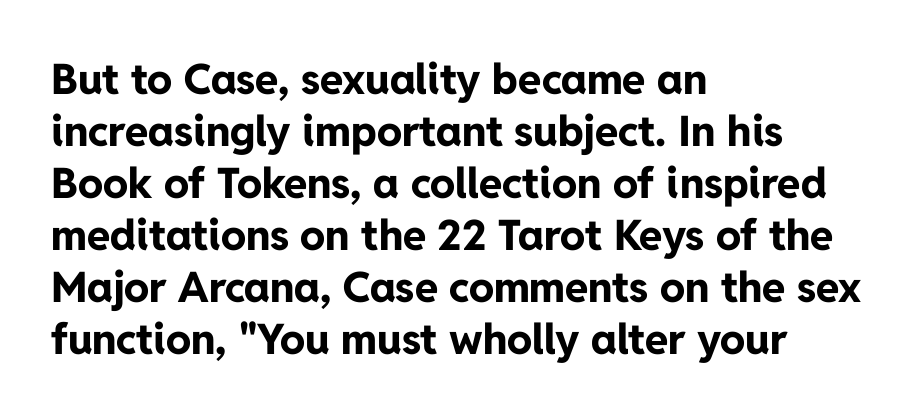
Unlike italic type, these characters show no tilt at all. The glyphs in this specimen are sans serif. Notice how the passage keeps a crisp vertical edge on the left only. Heft: maximum for text — a bold. Do the characters align in a grid? No, the font is proportional. A typesetter would call this zero additional tracking.
